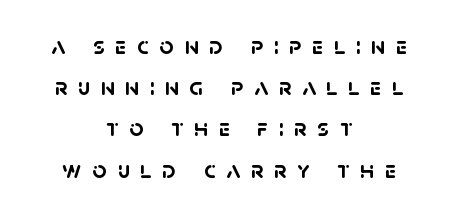
Q: Is the text bold? A: Yes.
Q: Is the text underlined? A: No.
Q: How is the paragraph aligned? A: Centered.
Q: Is the spacing between letters normal or unusually wide? A: Unusually wide.
Q: Is the spacing between lines tight, normal or loose? A: Normal.
